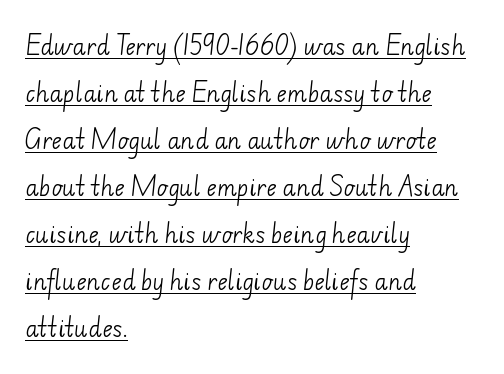
{"bold": "no", "underline": "yes", "align": "left", "line_spacing": "loose", "line_spacing_ratio": 2.14, "letter_spacing": "normal", "letter_spacing_em": 0.0, "glyph_px": 22}
